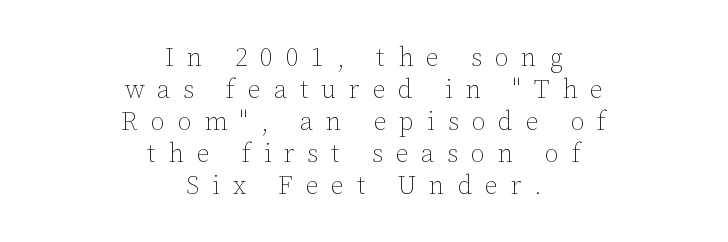
Style check: upright. Tracking here is generous; glyphs stand well apart from one another. The words here are not underlined. Alignment: centered. Weight: regular or lighter.
